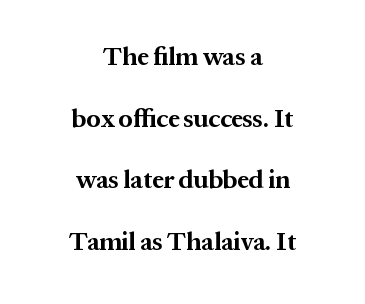
Q: Is the text bold? A: Yes.
Q: Is the text italic (slanted)? A: No, it is upright.
Q: Is the text underlined? A: No.
Q: How is the paragraph aligned? A: Centered.
Q: Is the spacing between letters normal or unusually wide? A: Normal.
Q: Is the spacing between lines tight, normal or loose? A: Loose.
